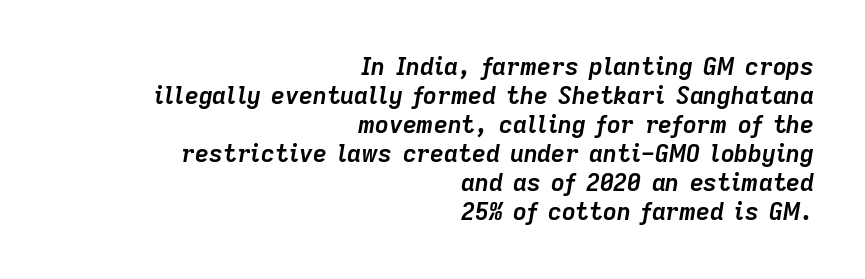
The image shows 24 px bold type, italic (leaning right); set right-aligned, line spacing 1.21x, normal letter spacing, not underlined.
